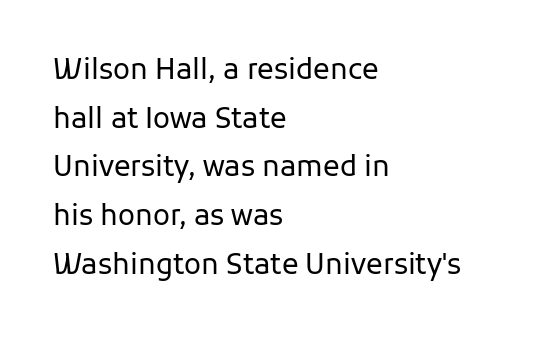
The image shows 28 px regular-weight sans-serif type, upright; set left-aligned, line spacing 1.74x, normal letter spacing, not underlined; low stroke contrast and a medium x-height.
